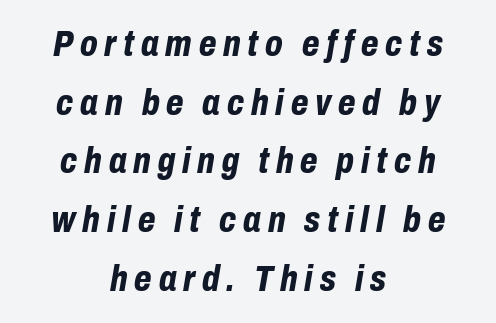
The image shows 36 px bold, condensed type, italic (leaning right); set centered, normal line spacing (1.63x), not underlined; low stroke contrast and a medium x-height.
